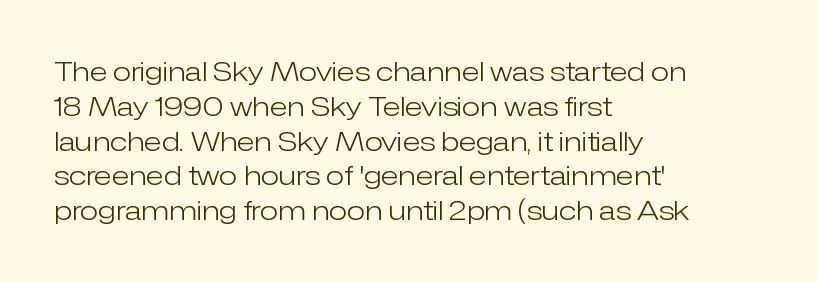
This sample keeps an unexceptional amount of space between lines. Characters remain perfectly vertical along every line. The gap between lines stays unmarked. Is this a heavy cut? Hardly; it is regular or lighter.
